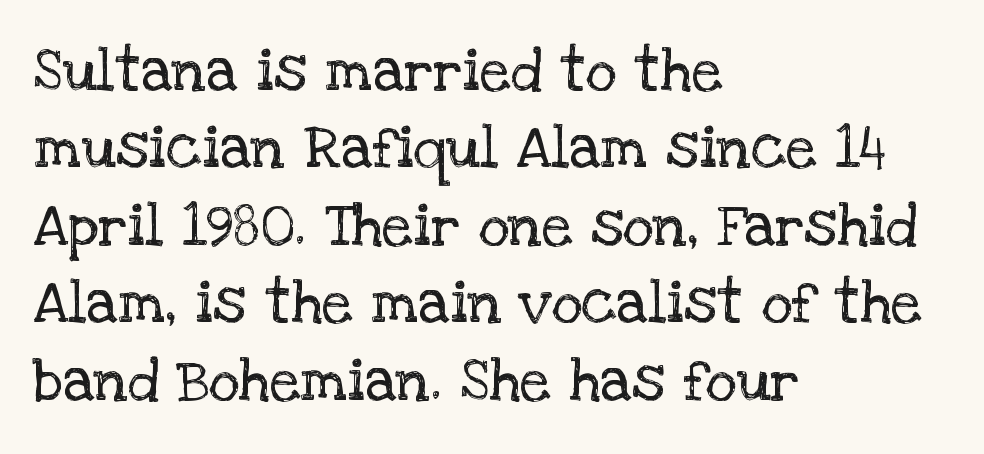
The image shows 60 px regular-weight serif type, upright; set left-aligned, normal line spacing (1.29x), normal letter spacing, not underlined; low stroke contrast and a large x-height.
